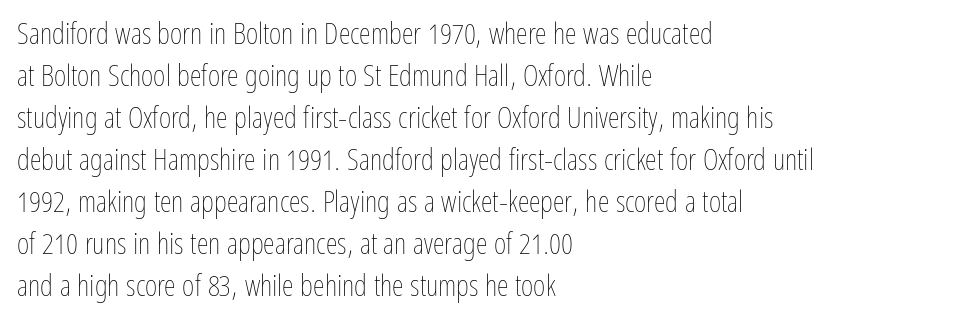
The weight tops out at a normal text grade. Proportional: the letters do not fall into vertical columns. The specimen reads as upright at a glance. Clear beneath every line of the passage. Compared with typical body copy, the letter spacing here is the same. Vertically, the passage feels balanced, rows spaced as you'd expect.
